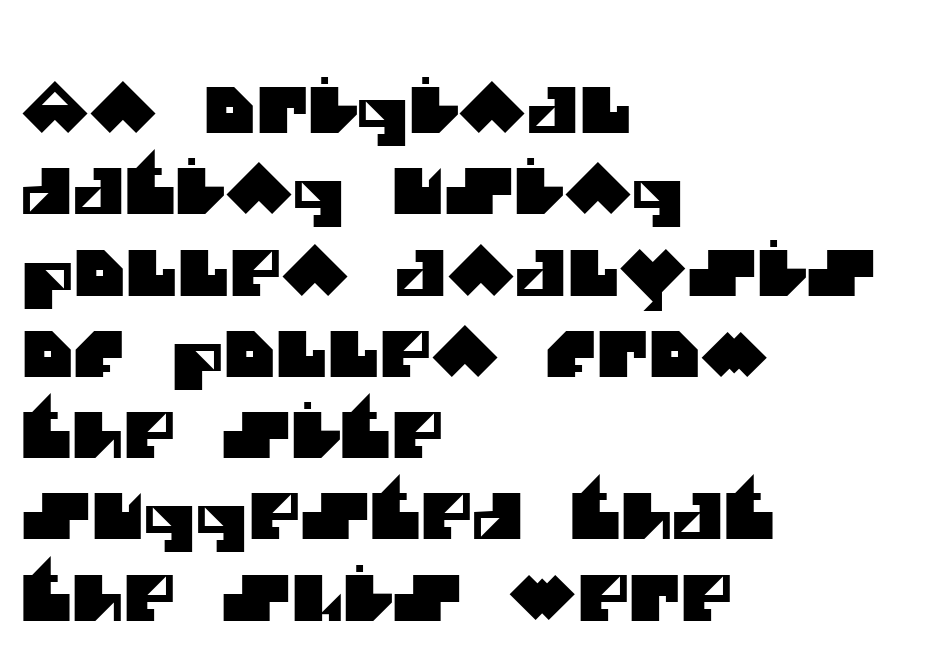
Q: Is the typeface a serif or a sans-serif typeface? A: Sans-serif.
Q: Is the text underlined? A: No.
Q: How is the paragraph aligned? A: Left-aligned.
Q: Is the spacing between letters normal or unusually wide? A: Normal.
Q: Is the spacing between lines tight, normal or loose? A: Normal.
Q: Width (condensed, normal, or wide)? A: Normal.
Q: Stroke contrast? A: Medium.
Q: x-height? A: Large.
Q: Monospaced? A: No.
